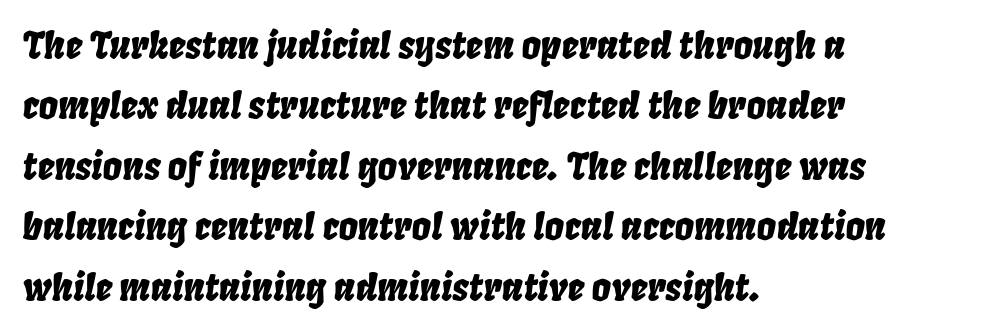
Q: Is the text italic (slanted)? A: Yes, it leans right by about 8 degrees.
Q: Is the text underlined? A: No.
Q: How is the paragraph aligned? A: Left-aligned.
Q: Is the spacing between letters normal or unusually wide? A: Normal.
Q: Is the spacing between lines tight, normal or loose? A: Normal.
Q: Width (condensed, normal, or wide)? A: Condensed.
Q: Stroke contrast? A: Low.
Q: x-height? A: Large.
Q: Monospaced? A: No.
